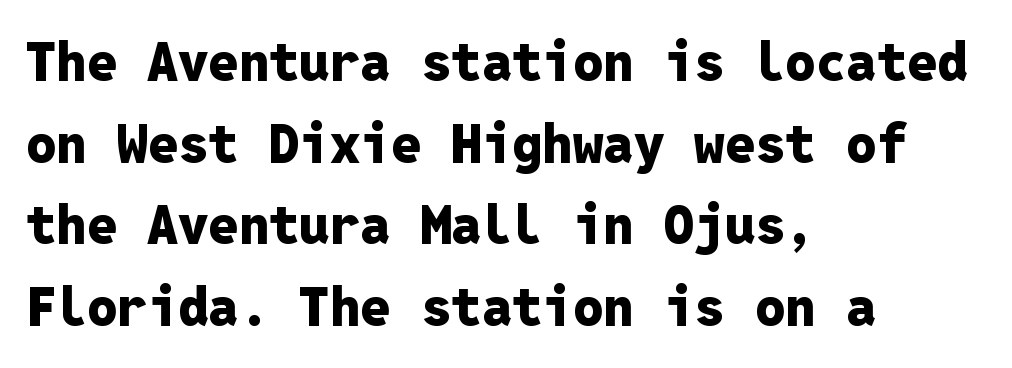
Q: Is the text bold? A: Yes.
Q: Is the text italic (slanted)? A: No, it is upright.
Q: Is the typeface a serif or a sans-serif typeface? A: Sans-serif.
Q: Is the text underlined? A: No.
Q: How is the paragraph aligned? A: Left-aligned.
Q: Is the spacing between letters normal or unusually wide? A: Normal.
Q: Is the spacing between lines tight, normal or loose? A: Normal.
Q: Width (condensed, normal, or wide)? A: Normal.
Q: Stroke contrast? A: Low.
Q: x-height? A: Medium.
Q: Monospaced? A: Yes.
